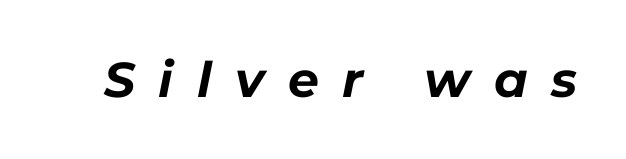
{"italic": "yes", "lean": "right", "slant_degrees": 11, "bold": "yes", "weight": "bold", "width": "normal", "stroke_contrast": "low", "x_height": "medium", "monospaced": "no", "underline": "no", "letter_spacing": "wide", "letter_spacing_em": 0.48, "glyph_px": 49}
